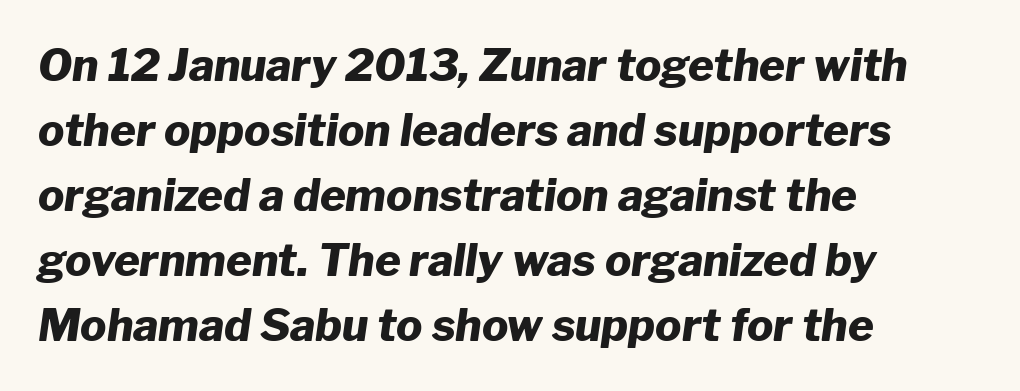
Q: Is the text bold? A: Yes.
Q: Is the text italic (slanted)? A: Yes, it leans right by about 8 degrees.
Q: Is the text underlined? A: No.
Q: How is the paragraph aligned? A: Left-aligned.
Q: Is the spacing between letters normal or unusually wide? A: Normal.
Q: Is the spacing between lines tight, normal or loose? A: Normal.
Q: Width (condensed, normal, or wide)? A: Normal.
Q: Stroke contrast? A: Low.
Q: x-height? A: Medium.
Q: Monospaced? A: No.
